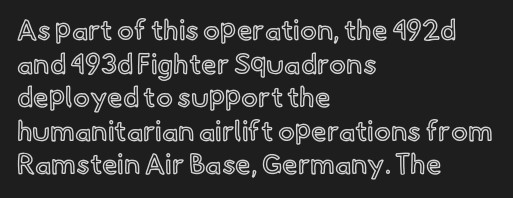
{"italic": "no", "width": "normal", "x_height": "small", "monospaced": "no", "underline": "no", "align": "left", "line_spacing_ratio": 1.2, "letter_spacing": "normal", "letter_spacing_em": 0.0, "glyph_px": 28}
